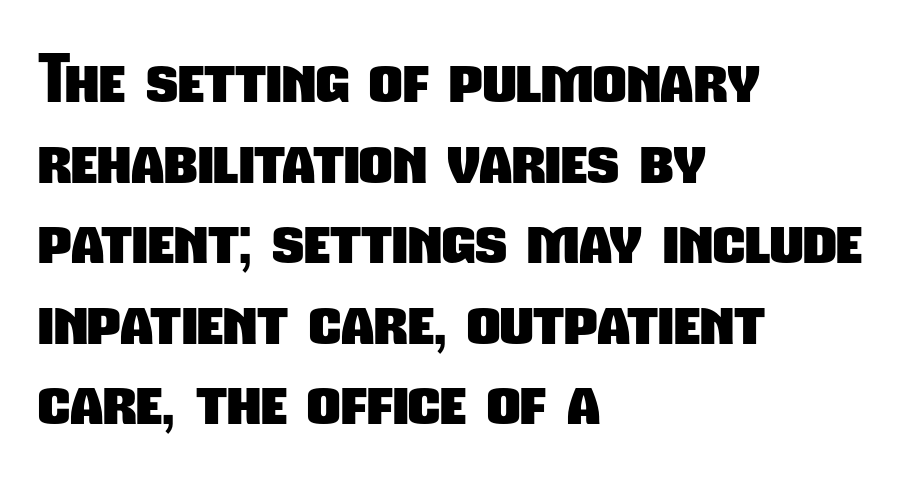
The image shows 65 px heavy, condensed sans-serif type; set left-aligned, line spacing 1.24x, normal letter spacing, not underlined; low stroke contrast and a medium x-height.
